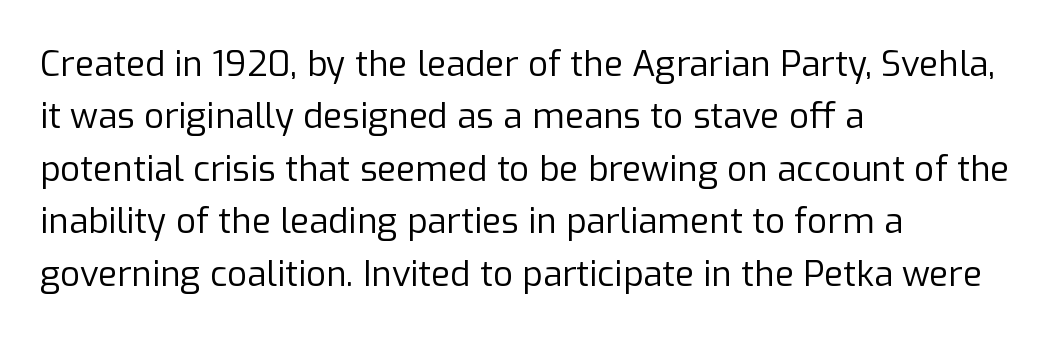
{"serif": "no", "italic": "no", "bold": "no", "weight": "regular", "width": "normal", "stroke_contrast": "low", "x_height": "medium", "monospaced": "no", "underline": "no", "align": "left", "line_spacing": "normal", "line_spacing_ratio": 1.5, "letter_spacing": "normal", "letter_spacing_em": 0.0, "glyph_px": 35}
